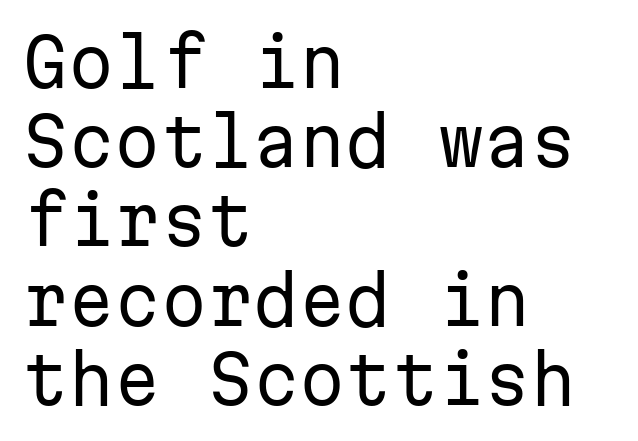
Q: Is the text bold? A: No.
Q: Is the text italic (slanted)? A: No, it is upright.
Q: Is the typeface a serif or a sans-serif typeface? A: Sans-serif.
Q: Is the text underlined? A: No.
Q: How is the paragraph aligned? A: Left-aligned.
Q: Is the spacing between letters normal or unusually wide? A: Normal.
Q: Width (condensed, normal, or wide)? A: Normal.
Q: Stroke contrast? A: Low.
Q: x-height? A: Medium.
Q: Monospaced? A: Yes.
